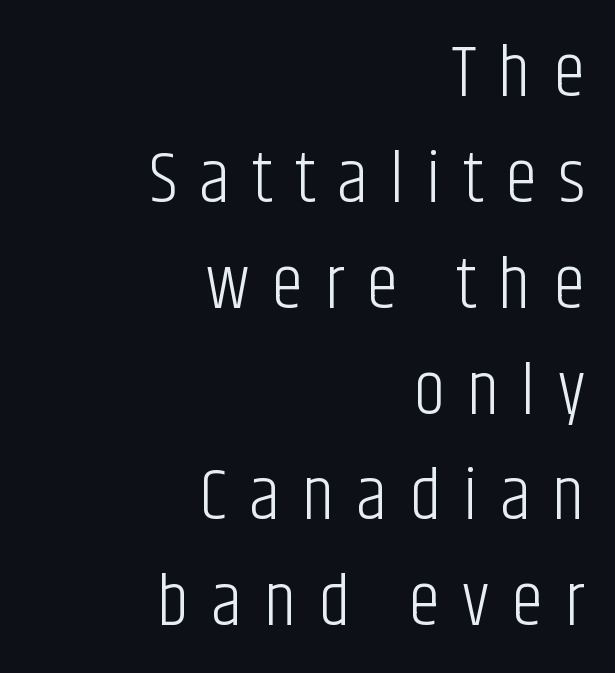
The image shows 73 px light, condensed sans-serif type, upright; set right-aligned, normal line spacing (1.45x), unusually wide letter spacing (+0.3 em), not underlined; low stroke contrast and a large x-height.
